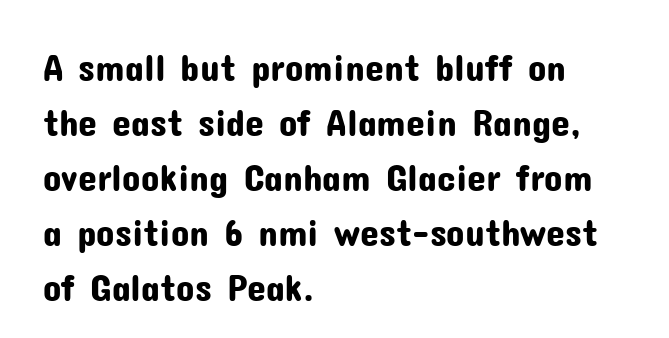
Compared with a centered layout, this one pins lines to the left instead. The lines sit at an ordinary, default distance from one another. In terms of posture, this sample is upright. Descenders hang freely into open space. The text was rendered using a sans face with plain stroke endings. This sample has the flowing, uneven cadence of proportional lettering.
